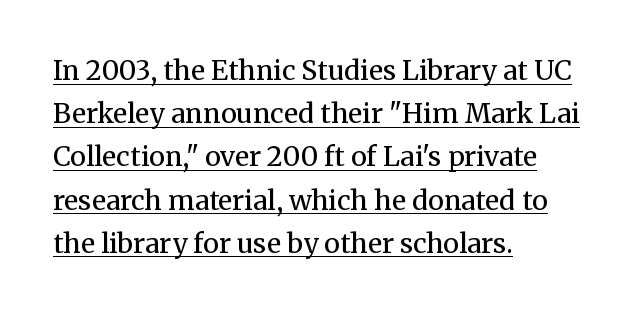
{"italic": "no", "bold": "no", "underline": "yes", "align": "left", "line_spacing": "normal", "line_spacing_ratio": 1.6, "letter_spacing": "normal", "letter_spacing_em": 0.0, "glyph_px": 27}
